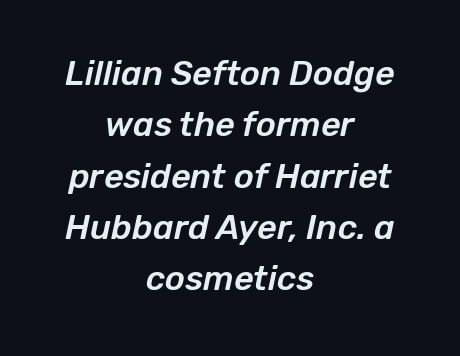
Compared with ordinary roman type, these characters are visibly tilted. No extra tracking has been applied to these lines. The passage shown is typed in a proportional face where columns would drift. The lines sit at an ordinary, default distance from one another. The zone under the glyphs is completely vacant. Layout note: lines centered.
